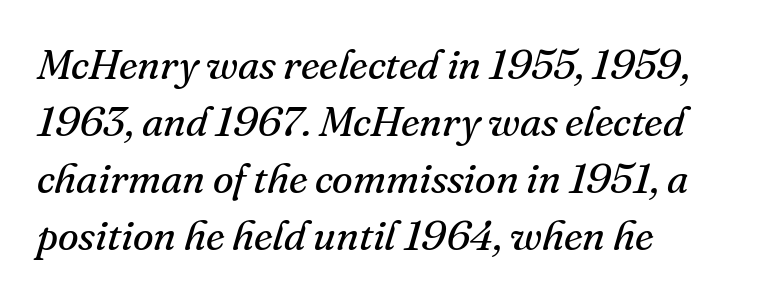
Q: Is the text bold? A: No.
Q: Is the text italic (slanted)? A: Yes, it leans right by about 16 degrees.
Q: Is the typeface a serif or a sans-serif typeface? A: Serif.
Q: Is the text underlined? A: No.
Q: How is the paragraph aligned? A: Left-aligned.
Q: Is the spacing between letters normal or unusually wide? A: Normal.
Q: Is the spacing between lines tight, normal or loose? A: Normal.
Q: Width (condensed, normal, or wide)? A: Normal.
Q: Stroke contrast? A: Medium.
Q: x-height? A: Small.
Q: Monospaced? A: No.
